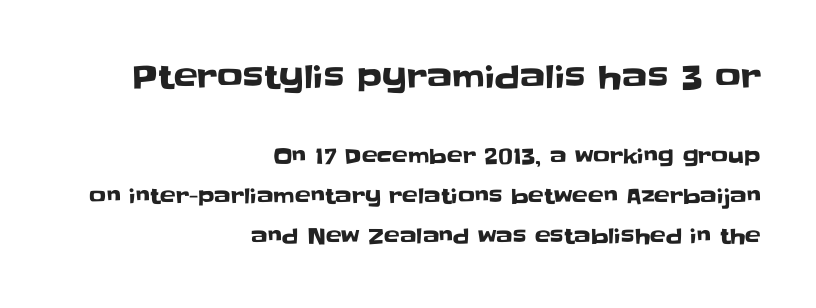
The glyphs are unaccompanied by any horizontal stroke below them. The letters advance in unequal steps, a hallmark of proportional type. The passage shown begins with its larger block and ends with its smaller one. Inter-character spacing is left at the font's built-in metrics. The lines in this sample share a right terminus and differ only in where they begin. These lines are composed in type without serifs.
